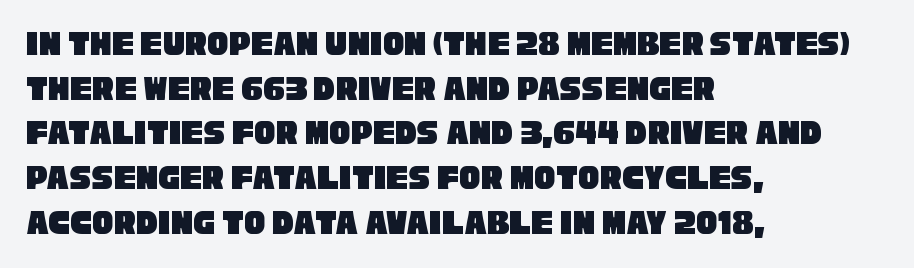
The image shows 36 px condensed sans-serif type; set left-aligned, line spacing 1.24x, normal letter spacing, not underlined; low stroke contrast and a large x-height.
